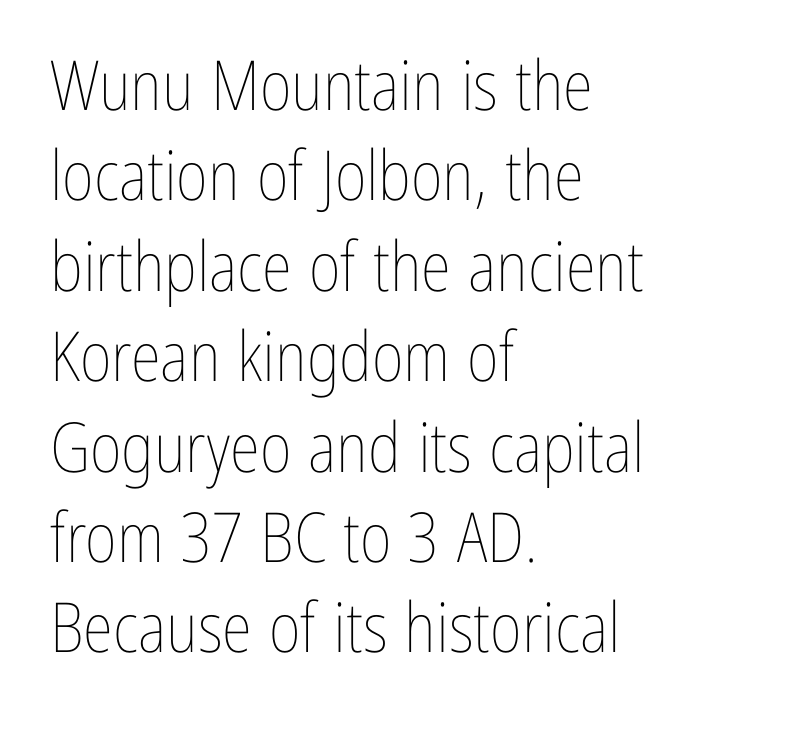
Upright lettering throughout. Line spacing here is normal. The strokes are not fattened; the text isn't bold. This sample uses plain, unmodified letter spacing. Do the characters align in a grid? No, the font is proportional.
